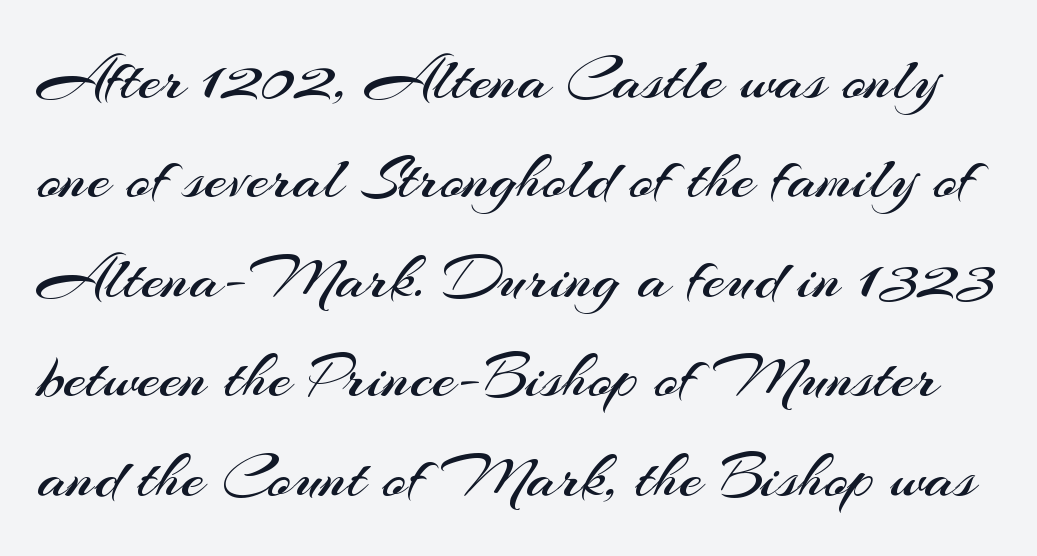
{"serif": "no", "bold": "no", "weight": "regular", "width": "normal", "stroke_contrast": "medium", "x_height": "small", "monospaced": "no", "underline": "no", "line_spacing": "normal", "line_spacing_ratio": 1.53, "letter_spacing": "normal", "letter_spacing_em": 0.0, "glyph_px": 65}
